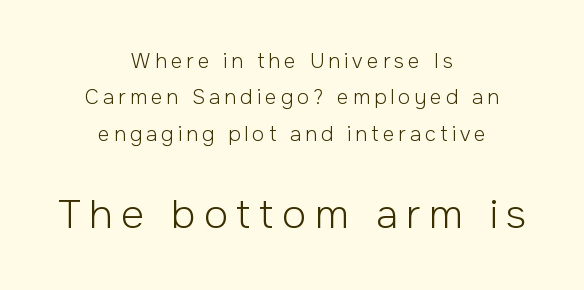
This layout puts the modest block above and the oversized block below. These lines have a slow, spaced-out rhythm from letter to letter. The face used here is proportionally spaced, like ordinary book or web type. Neither beginnings nor endings align; midpoints do.
